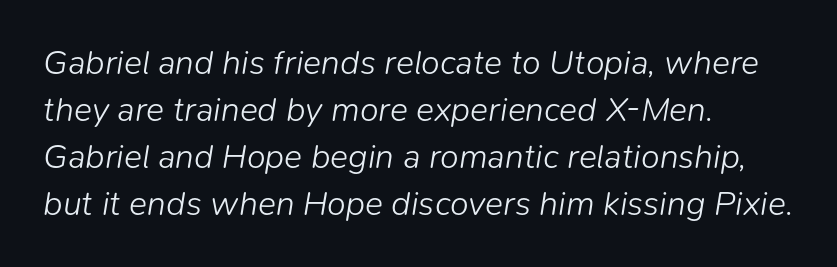
The image shows 34 px light type, italic (leaning right); set left-aligned, normal line spacing (1.38x), normal letter spacing, not underlined; low stroke contrast and a medium x-height.
